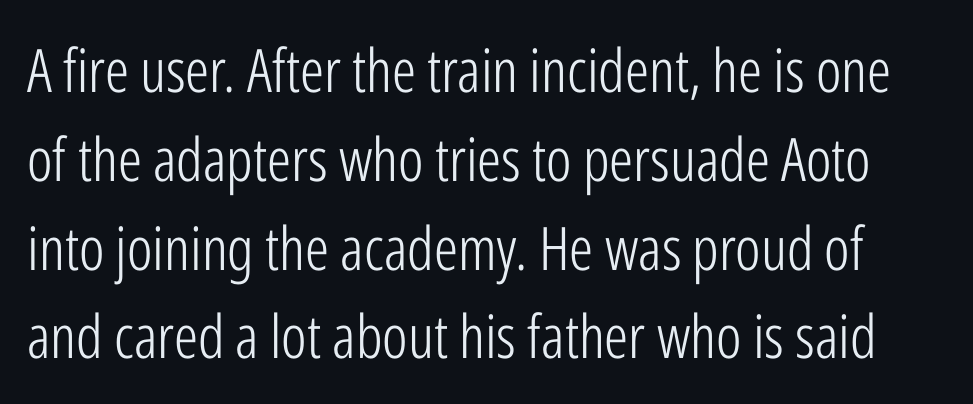
The image shows 60 px light, condensed sans-serif type, upright; set normal line spacing (1.48x), normal letter spacing, not underlined; low stroke contrast and a medium x-height.
